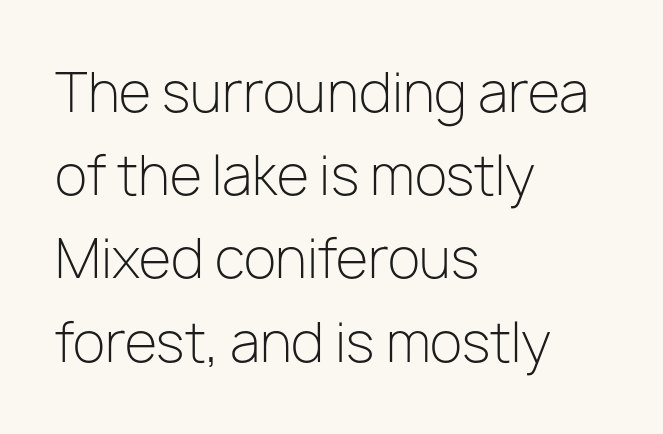
{"serif": "no", "italic": "no", "bold": "no", "weight": "light", "width": "normal", "stroke_contrast": "low", "x_height": "medium", "monospaced": "no", "underline": "no", "align": "left", "line_spacing": "normal", "line_spacing_ratio": 1.57, "letter_spacing": "normal", "letter_spacing_em": 0.0, "glyph_px": 53}
